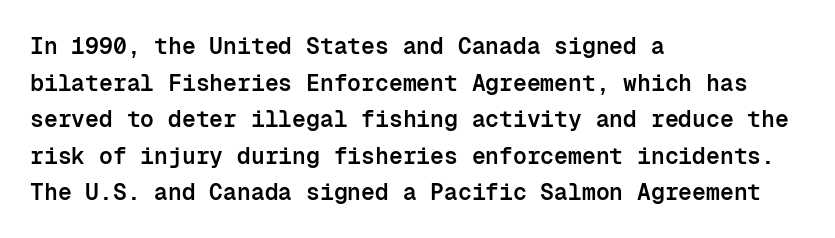
{"italic": "no", "bold": "semi", "underline": "no", "align": "left", "line_spacing": "normal", "line_spacing_ratio": 1.59, "letter_spacing": "normal", "letter_spacing_em": 0.0, "glyph_px": 23}
